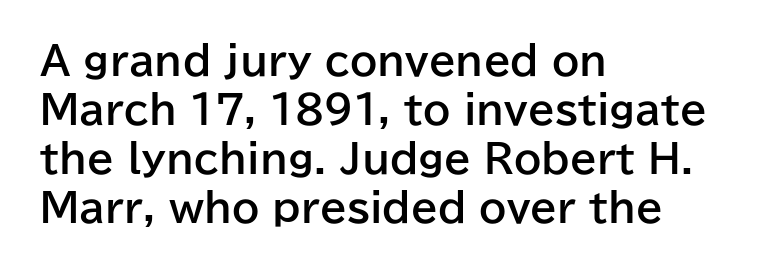
{"serif": "no", "italic": "no", "bold": "yes", "weight": "bold", "width": "normal", "stroke_contrast": "low", "x_height": "medium", "monospaced": "no", "underline": "no", "align": "left", "line_spacing": "normal", "line_spacing_ratio": 1.26, "letter_spacing": "normal", "letter_spacing_em": 0.0, "glyph_px": 39}
